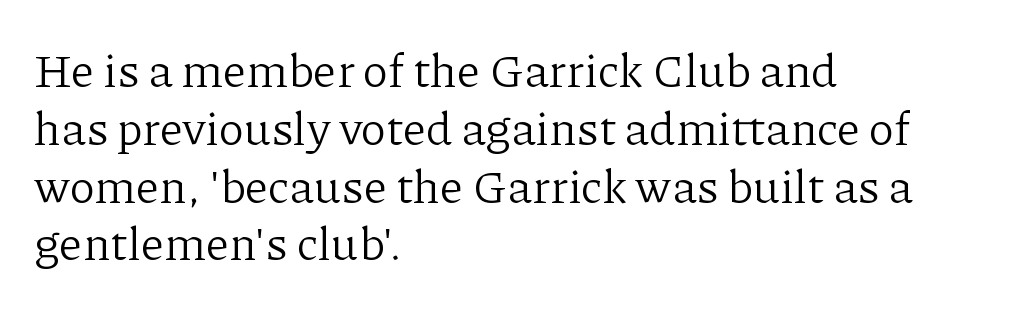
The face used here is proportionally spaced, like ordinary book or web type. Between one letter and the next there's only the usual sliver of space. No letter is thick-stroked: the sample isn't bold. Upright lettering throughout. This sample uses a serif face. The words here are not underlined.
